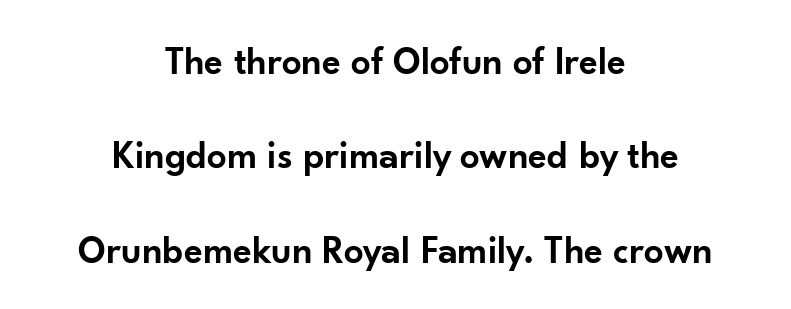
{"serif": "no", "italic": "no", "bold": "semi", "weight": "semibold", "width": "normal", "stroke_contrast": "low", "x_height": "small", "monospaced": "no", "underline": "no", "align": "center", "line_spacing": "loose", "line_spacing_ratio": 2.42, "letter_spacing": "normal", "letter_spacing_em": 0.0, "glyph_px": 39}
